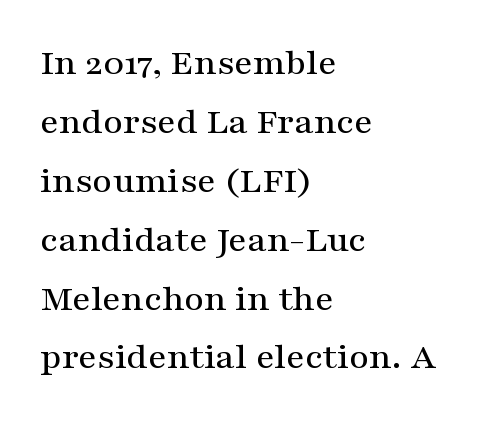
The image shows 38 px wide serif type, upright; set left-aligned, normal line spacing (1.55x), normal letter spacing, not underlined; medium stroke contrast and a medium x-height.
